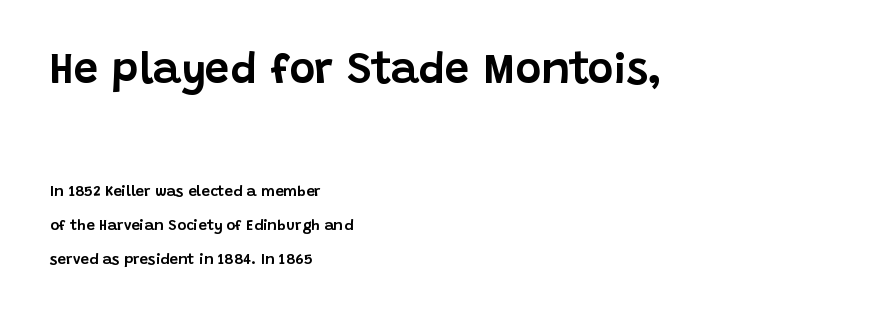
{"serif": "no", "italic": "no", "width": "normal", "stroke_contrast": "low", "x_height": "large", "monospaced": "no", "underline": "no", "align": "left", "line_spacing": "loose", "line_spacing_ratio": 2.27, "letter_spacing": "normal", "letter_spacing_em": 0.0, "larger_block": "first", "size_ratio": 2.93, "glyph_px": 44}
